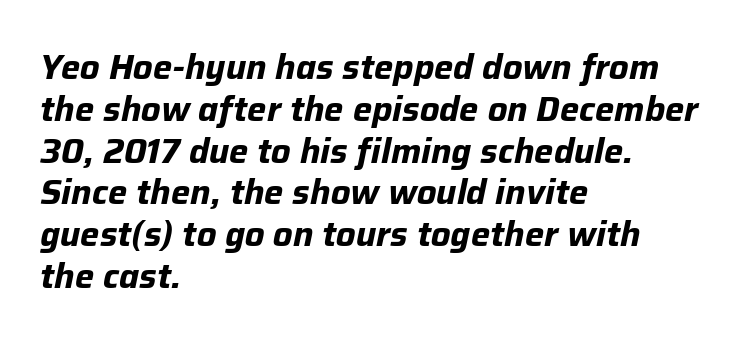
{"italic": "yes", "lean": "right", "slant_degrees": 12, "bold": "yes", "weight": "bold", "width": "normal", "stroke_contrast": "low", "x_height": "medium", "monospaced": "no", "underline": "no", "align": "left", "line_spacing_ratio": 1.23, "letter_spacing": "normal", "letter_spacing_em": 0.0, "glyph_px": 34}
